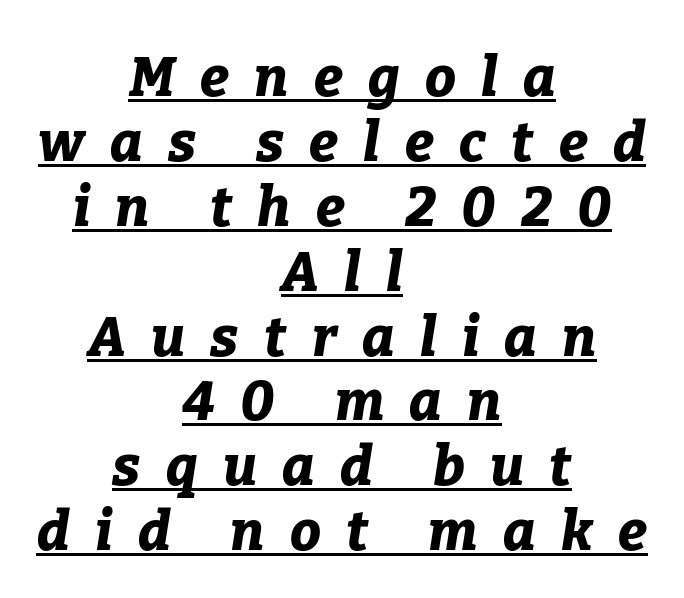
What stands out about the letter spacing? Its width — letters are far apart. The passage shown is typed in a proportional face where columns would drift. This rendering uses center alignment, leaving both contours irregular but symmetric. Glance below the letters and you will spot a drawn line.
